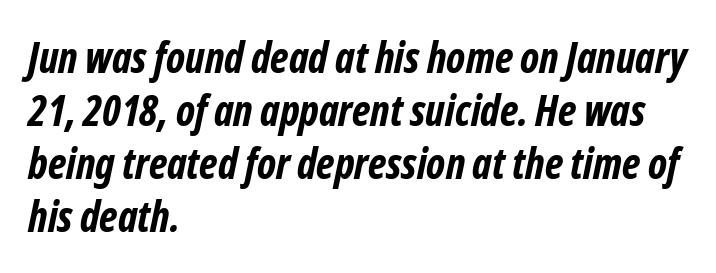
Bare-footed words on every line. On the weight axis this lands at bold, roughly 700. Alignment: flush left. To sum up the face: it is a sans, with no serifs.
